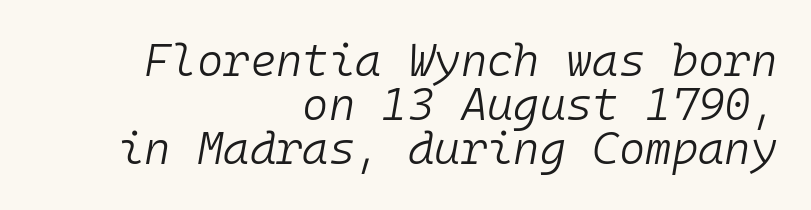
Q: Is the text bold? A: No.
Q: Is the text italic (slanted)? A: Yes, it leans right by about 10 degrees.
Q: Is the text underlined? A: No.
Q: How is the paragraph aligned? A: Right-aligned.
Q: Is the spacing between letters normal or unusually wide? A: Normal.
Q: Is the spacing between lines tight, normal or loose? A: Tight.
Q: Width (condensed, normal, or wide)? A: Normal.
Q: Stroke contrast? A: Low.
Q: x-height? A: Medium.
Q: Monospaced? A: Yes.
